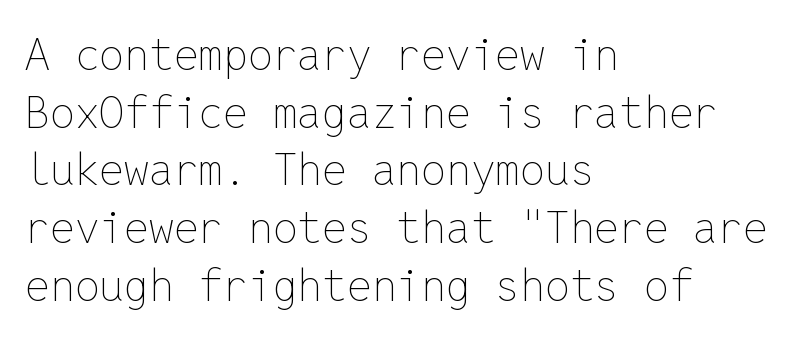
In terms of posture, this sample is upright. Baseline-to-baseline distance is the conventional proportion of letter height. Think of a typewriter: that constant character pitch is what you see here. Underlining? Definitely not there. This sample is left-justified, so line endings fall wherever the words run out. Between one letter and the next there's only the usual sliver of space.
